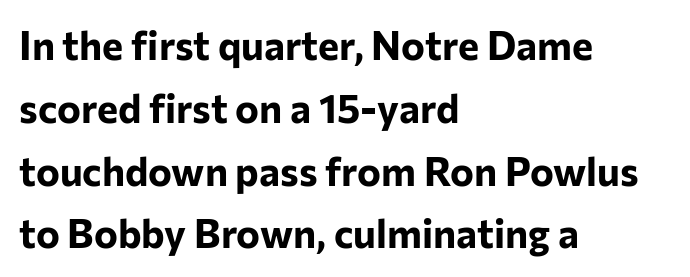
Q: Is the text bold? A: Yes.
Q: Is the text italic (slanted)? A: No, it is upright.
Q: Is the typeface a serif or a sans-serif typeface? A: Sans-serif.
Q: Is the text underlined? A: No.
Q: How is the paragraph aligned? A: Left-aligned.
Q: Is the spacing between letters normal or unusually wide? A: Normal.
Q: Is the spacing between lines tight, normal or loose? A: Normal.
Q: Width (condensed, normal, or wide)? A: Normal.
Q: Stroke contrast? A: Low.
Q: x-height? A: Medium.
Q: Monospaced? A: No.
